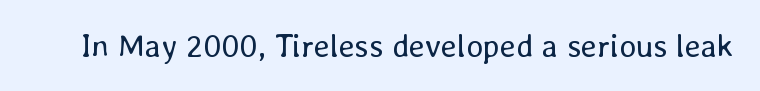
The image shows 32 px regular-weight type, upright; set normal letter spacing, not underlined; low stroke contrast and a medium x-height.
